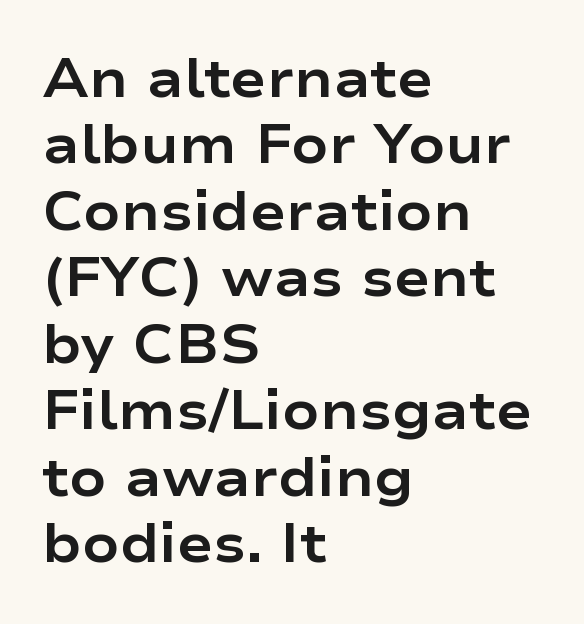
The image shows 54 px bold, wide sans-serif type, upright; set left-aligned, line spacing 1.23x, normal letter spacing, not underlined; low stroke contrast and a medium x-height.
